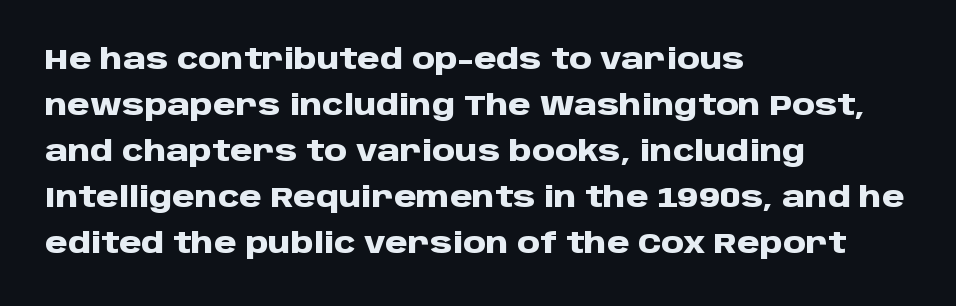
Q: Is the text bold? A: Yes.
Q: Is the text italic (slanted)? A: No, it is upright.
Q: Is the typeface a serif or a sans-serif typeface? A: Sans-serif.
Q: Is the text underlined? A: No.
Q: How is the paragraph aligned? A: Left-aligned.
Q: Is the spacing between letters normal or unusually wide? A: Normal.
Q: Is the spacing between lines tight, normal or loose? A: Normal.
Q: Width (condensed, normal, or wide)? A: Normal.
Q: Stroke contrast? A: Low.
Q: x-height? A: Large.
Q: Monospaced? A: No.
